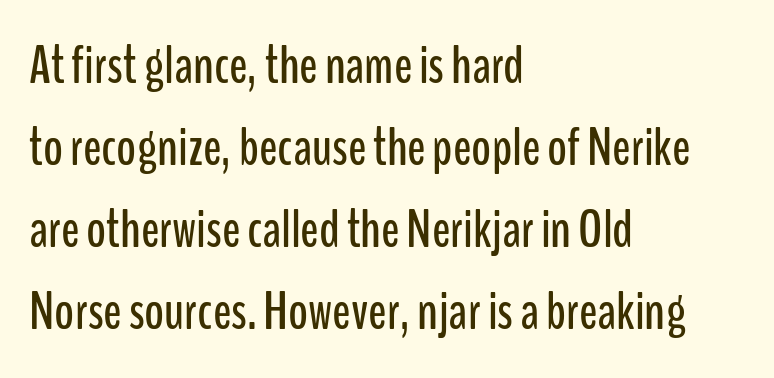
These lines sit exactly where default settings would place them. You could call the tracking neutral — neither tight nor loose. The passage is arranged the way most books set body copy — flush left. The rendering uses natural spacing where letterforms have individual widths.
